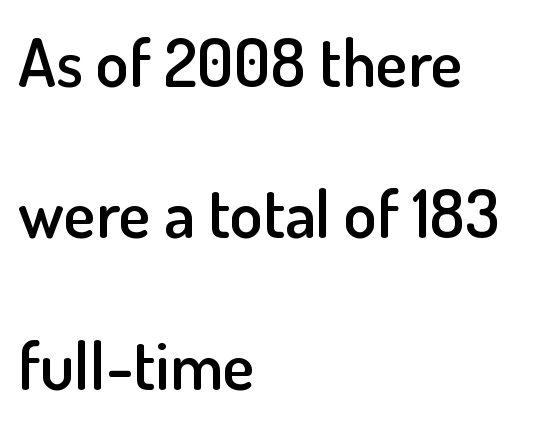
Horizontal alignment here is leftward, the default for most running prose. The rendering uses a large line-height, opening up the rows. Here the glyphs are tracked normally, forming tight word shapes. What weight is shown? A semibold, between regular and bold.
